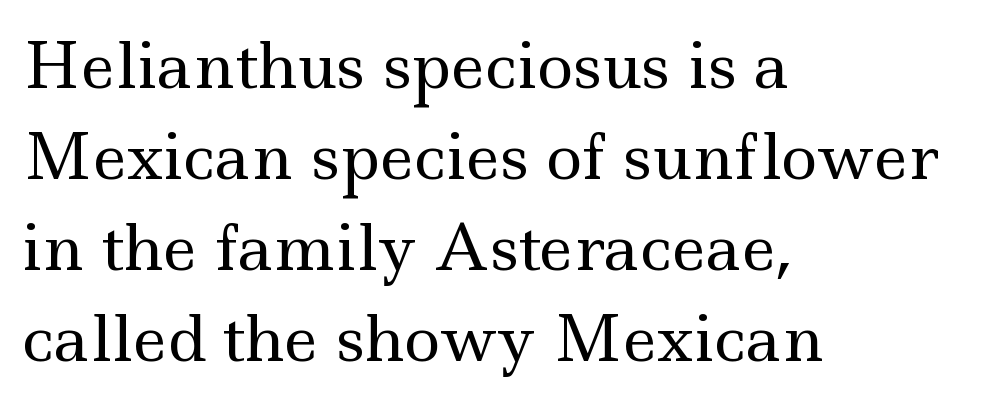
The letters stand upright; this is a roman face. A classic flush-left, rag-right setting is used for this passage. The rows are spaced the way most documents space them. Descender tails drop into unmarked territory. Is this a sans? No — the strokes have serifs.
